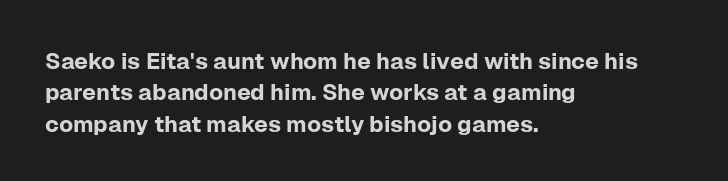
Q: Is the text italic (slanted)? A: No, it is upright.
Q: Is the text underlined? A: No.
Q: How is the paragraph aligned? A: Left-aligned.
Q: Is the spacing between letters normal or unusually wide? A: Normal.
Q: Is the spacing between lines tight, normal or loose? A: Normal.
